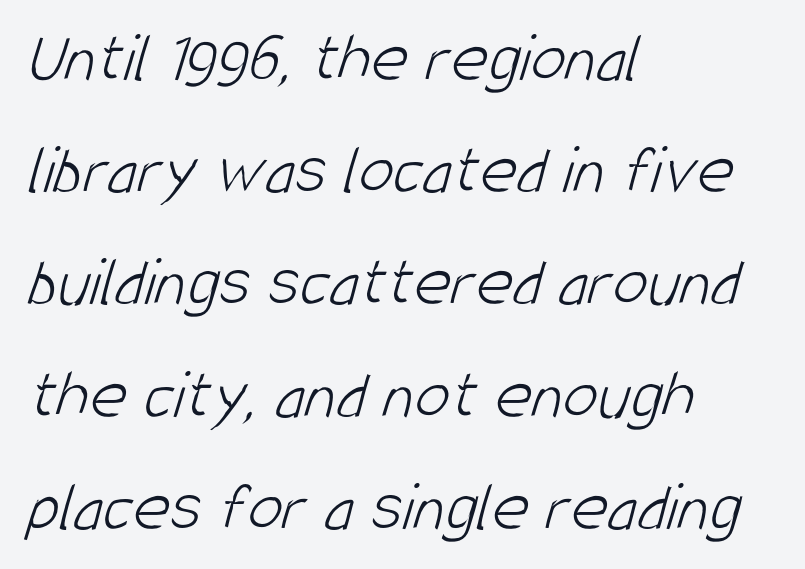
{"serif": "no", "bold": "no", "weight": "light", "width": "condensed", "stroke_contrast": "low", "x_height": "large", "monospaced": "no", "underline": "no", "align": "left", "line_spacing": "normal", "line_spacing_ratio": 1.58, "letter_spacing": "normal", "letter_spacing_em": 0.0, "glyph_px": 71}
